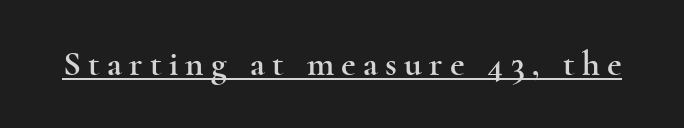
The image shows 35 px wide serif type, upright; set unusually wide letter spacing (+0.21 em), underlined; a small x-height.
